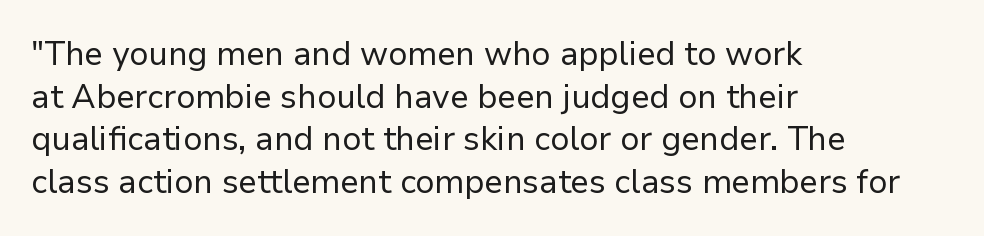
{"serif": "no", "italic": "no", "bold": "no", "weight": "regular", "width": "normal", "stroke_contrast": "low", "x_height": "medium", "monospaced": "no", "underline": "no", "align": "left", "line_spacing": "normal", "line_spacing_ratio": 1.29, "letter_spacing": "normal", "letter_spacing_em": 0.0, "glyph_px": 33}
